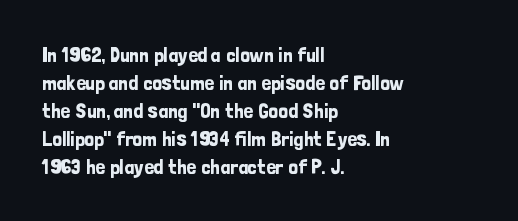
If you measured baseline to baseline, you'd find a middling distance. Descenders are the only things crossing below the line. The lines in this sample share a left origin and differ only in where they stop. Letter spacing: default. Quick note: not italic, upright.
